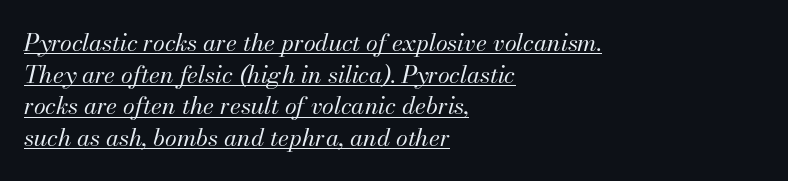
Q: Is the text bold? A: No.
Q: Is the text italic (slanted)? A: Yes, it leans right by about 13 degrees.
Q: Is the text underlined? A: Yes.
Q: How is the paragraph aligned? A: Left-aligned.
Q: Is the spacing between letters normal or unusually wide? A: Normal.
Q: Is the spacing between lines tight, normal or loose? A: Normal.
